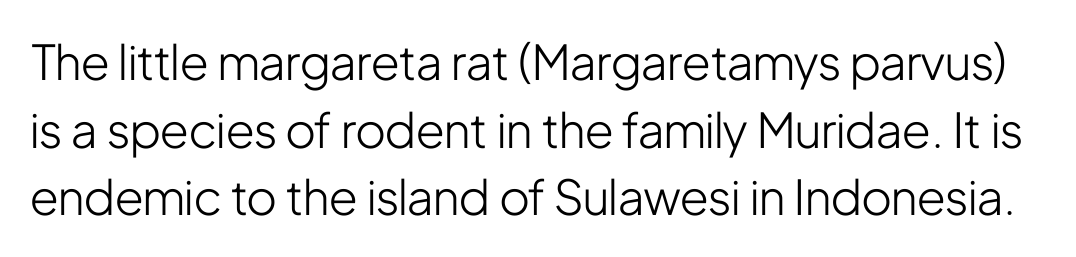
You can tell it's not italic because the verticals are truly vertical. Is this a fixed-width face? No — the glyphs have proportional, varying widths. The letterforms sit at book weight or below. Standard letterfit; no display-style spreading of the glyphs. Only glyphs here, with clear space below each row. If you measured baseline to baseline, you'd find a middling distance.
